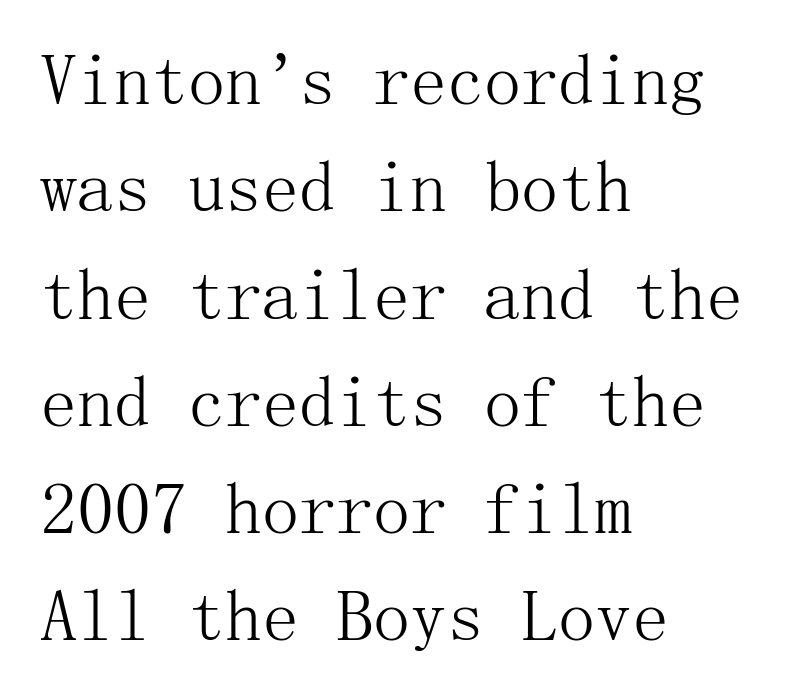
Q: Is the text bold? A: No.
Q: Is the text italic (slanted)? A: No, it is upright.
Q: Is the typeface a serif or a sans-serif typeface? A: Serif.
Q: Is the text underlined? A: No.
Q: How is the paragraph aligned? A: Left-aligned.
Q: Is the spacing between letters normal or unusually wide? A: Normal.
Q: Is the spacing between lines tight, normal or loose? A: Normal.
Q: Width (condensed, normal, or wide)? A: Normal.
Q: Stroke contrast? A: Medium.
Q: x-height? A: Medium.
